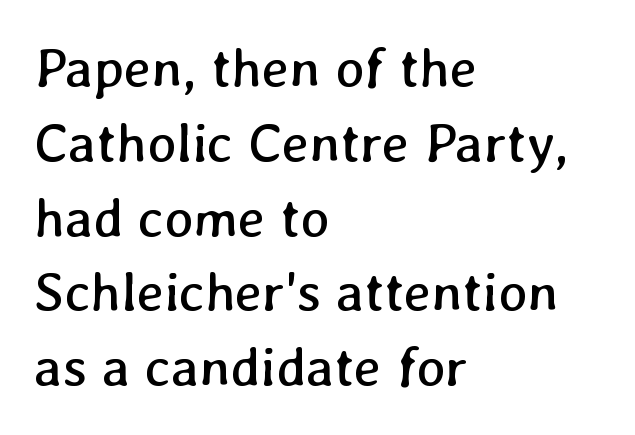
Q: Is the text bold? A: No.
Q: Is the text underlined? A: No.
Q: How is the paragraph aligned? A: Left-aligned.
Q: Is the spacing between letters normal or unusually wide? A: Normal.
Q: Is the spacing between lines tight, normal or loose? A: Normal.
Q: Width (condensed, normal, or wide)? A: Normal.
Q: Stroke contrast? A: Low.
Q: x-height? A: Medium.
Q: Monospaced? A: No.
